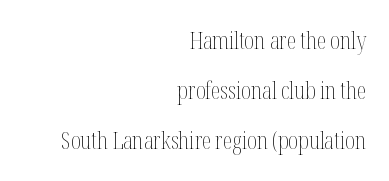
Q: Is the text bold? A: No.
Q: Is the text italic (slanted)? A: No, it is upright.
Q: Is the text underlined? A: No.
Q: How is the paragraph aligned? A: Right-aligned.
Q: Is the spacing between letters normal or unusually wide? A: Normal.
Q: Is the spacing between lines tight, normal or loose? A: Loose.
